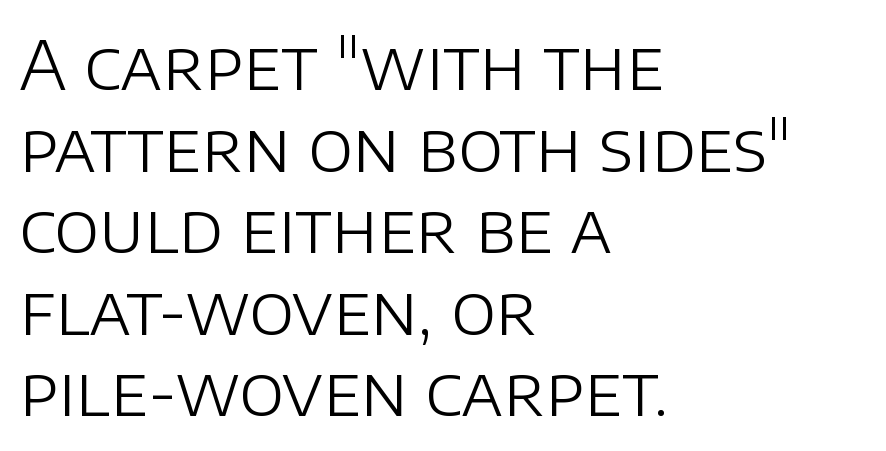
The image shows 68 px light sans-serif type, upright; set left-aligned, line spacing 1.2x, normal letter spacing, not underlined; low stroke contrast and a large x-height.
